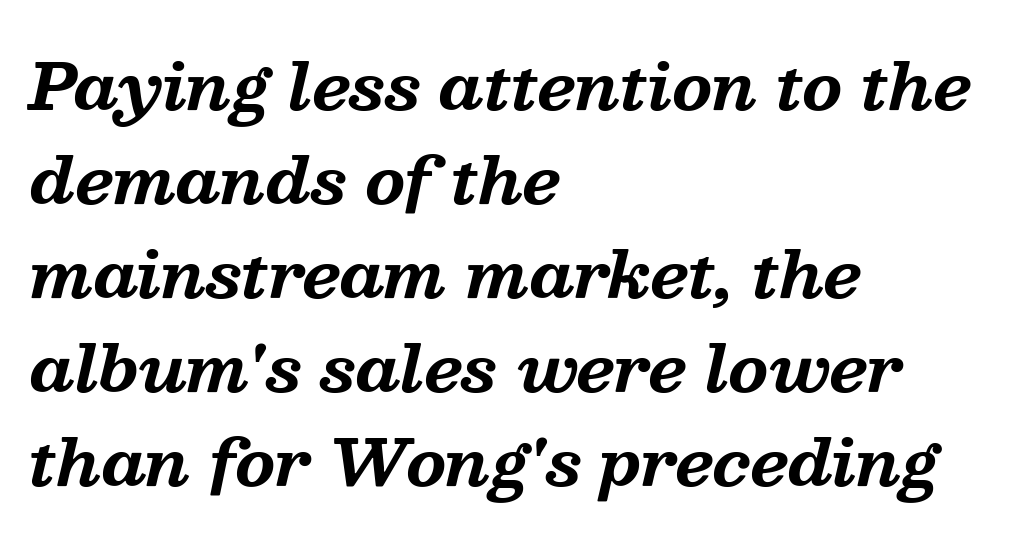
Q: Is the text bold? A: Yes.
Q: Is the text italic (slanted)? A: Yes, it leans right by about 13 degrees.
Q: Is the typeface a serif or a sans-serif typeface? A: Serif.
Q: Is the text underlined? A: No.
Q: How is the paragraph aligned? A: Left-aligned.
Q: Is the spacing between letters normal or unusually wide? A: Normal.
Q: Is the spacing between lines tight, normal or loose? A: Normal.
Q: Width (condensed, normal, or wide)? A: Normal.
Q: Stroke contrast? A: Medium.
Q: x-height? A: Medium.
Q: Monospaced? A: No.
